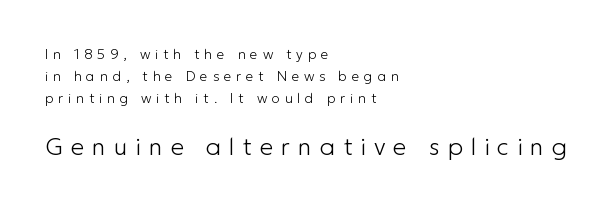
Q: Is the text bold? A: No.
Q: Is the text italic (slanted)? A: No, it is upright.
Q: Is the text underlined? A: No.
Q: How is the paragraph aligned? A: Left-aligned.
Q: Is the spacing between letters normal or unusually wide? A: Unusually wide.
Q: Is the spacing between lines tight, normal or loose? A: Normal.
Q: Which block of text is set in a larger size, the first (top) or the second (bottom)? A: The second (bottom) one.
